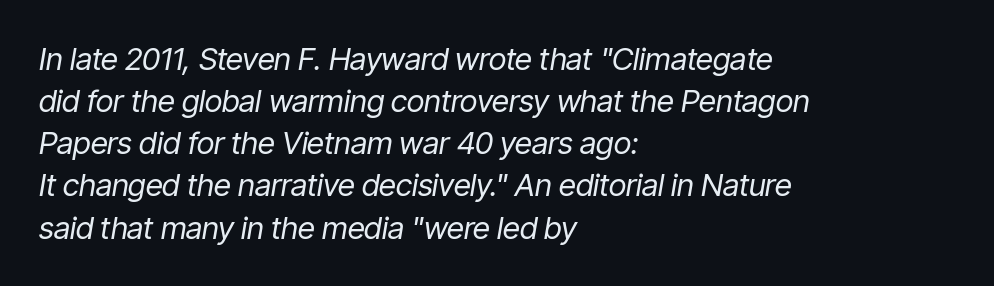
Q: Is the text bold? A: No.
Q: Is the text italic (slanted)? A: Yes, it leans right by about 9 degrees.
Q: Is the text underlined? A: No.
Q: How is the paragraph aligned? A: Left-aligned.
Q: Is the spacing between letters normal or unusually wide? A: Normal.
Q: Is the spacing between lines tight, normal or loose? A: Normal.
Q: Width (condensed, normal, or wide)? A: Condensed.
Q: Stroke contrast? A: Low.
Q: x-height? A: Medium.
Q: Monospaced? A: No.
